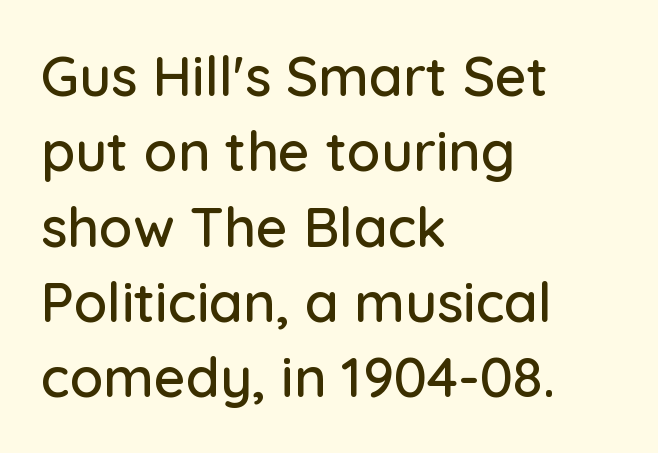
The image shows 55 px sans-serif type, upright; set left-aligned, normal line spacing (1.37x), normal letter spacing, not underlined; low stroke contrast and a medium x-height.
